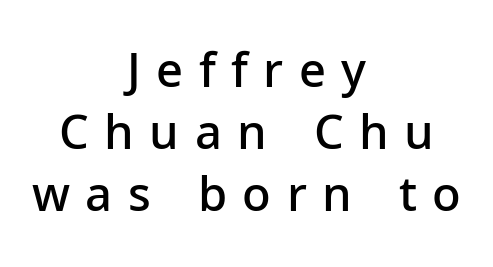
Caption: semibold face, moderately heavy strokes. Leading: standard. In terms of posture, this sample is upright. Proportional: the letters do not fall into vertical columns.
